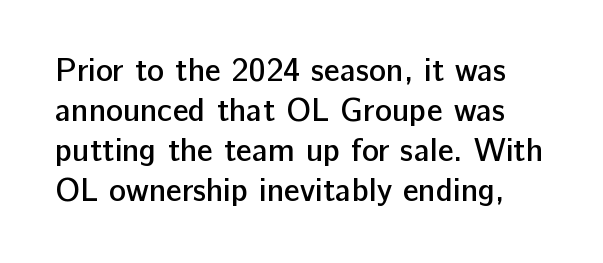
Q: Is the text bold? A: Semi-bold.
Q: Is the text italic (slanted)? A: No, it is upright.
Q: Is the typeface a serif or a sans-serif typeface? A: Sans-serif.
Q: Is the text underlined? A: No.
Q: Is the spacing between letters normal or unusually wide? A: Normal.
Q: Is the spacing between lines tight, normal or loose? A: Normal.
Q: Width (condensed, normal, or wide)? A: Normal.
Q: Stroke contrast? A: Low.
Q: x-height? A: Medium.
Q: Monospaced? A: No.
